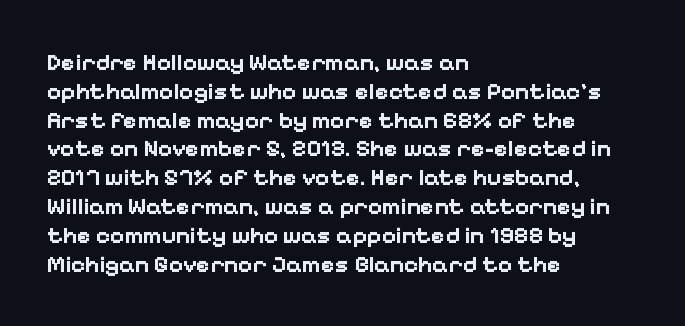
A classic flush-left, rag-right setting is used for this passage. Plenty of ink on the page — the face is bold. A typesetter would mark this as roman, not italic. In terms of letterspacing, this is plain default setting. The zone under the glyphs is completely vacant.
